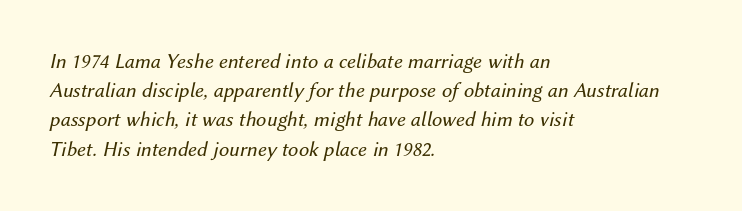
Q: Is the text bold? A: No.
Q: Is the text italic (slanted)? A: Yes, it leans right by about 12 degrees.
Q: Is the text underlined? A: No.
Q: How is the paragraph aligned? A: Left-aligned.
Q: Is the spacing between letters normal or unusually wide? A: Normal.
Q: Is the spacing between lines tight, normal or loose? A: Normal.
